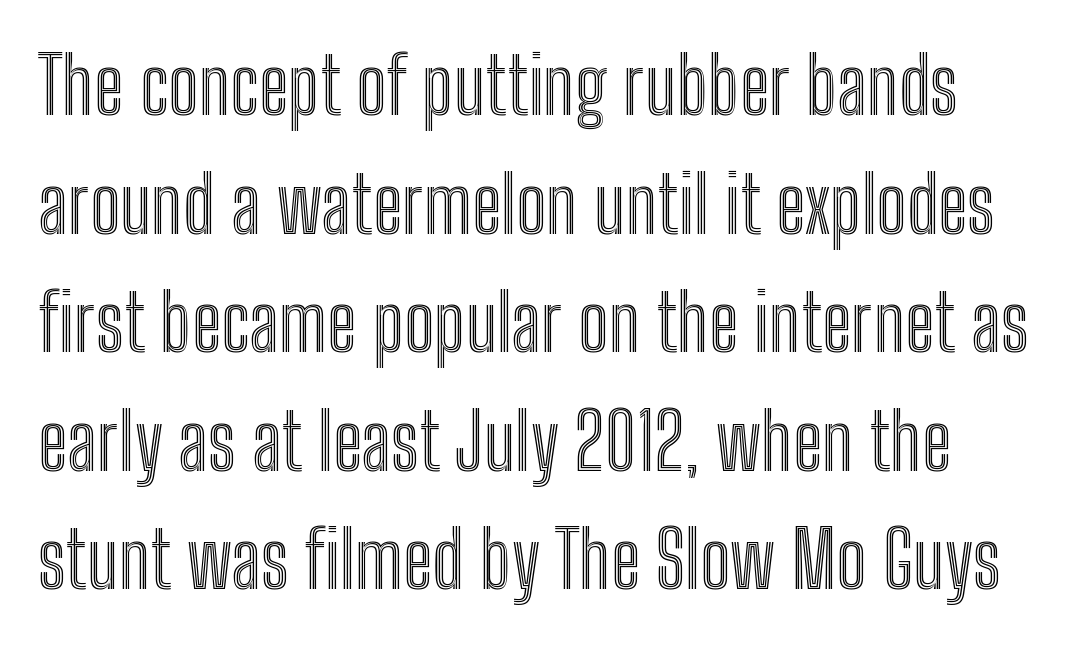
Each row of text sits above clean, open space. Evenly set lines give the paragraph a standard silhouette. Do the characters align in a grid? No, the font is proportional. Ascenders rise straight up at ninety degrees. The letters sit at their default tracking, neither squeezed nor spread.
